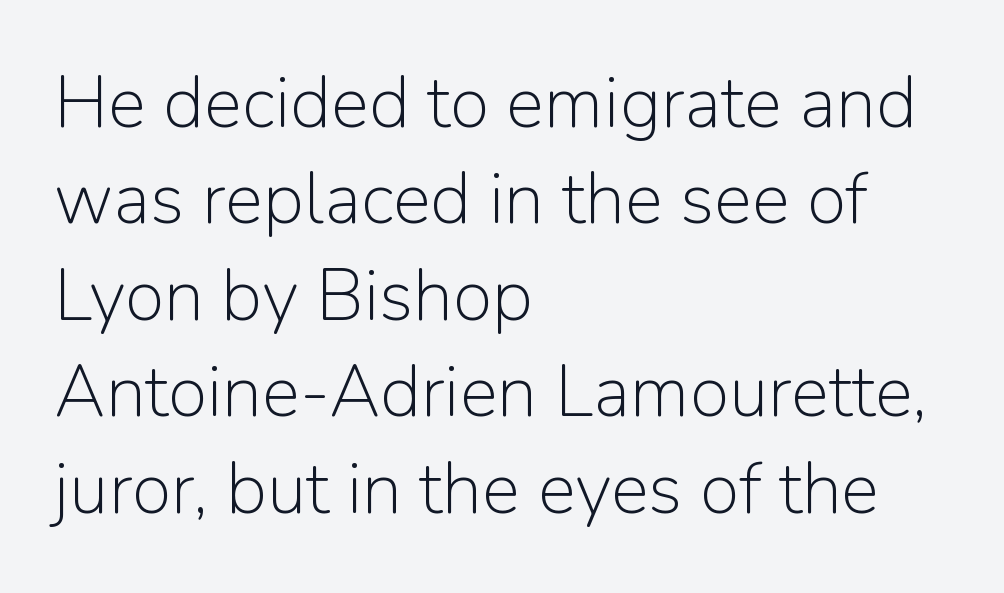
Note the varied advance widths — an 'i' is clearly narrower than an 'm'. Students, note that the glyphs here touch the page at normal intervals. Examine the stroke ends and you'll find no serifs. If you drew a line through each stem, it would be perfectly vertical. Beneath every word, the page is bare.
